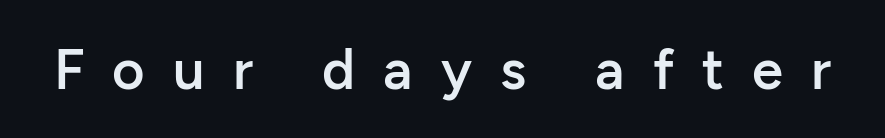
The image shows 56 px semibold sans-serif type, upright; set unusually wide letter spacing (+0.5 em), not underlined; low stroke contrast and a medium x-height.
